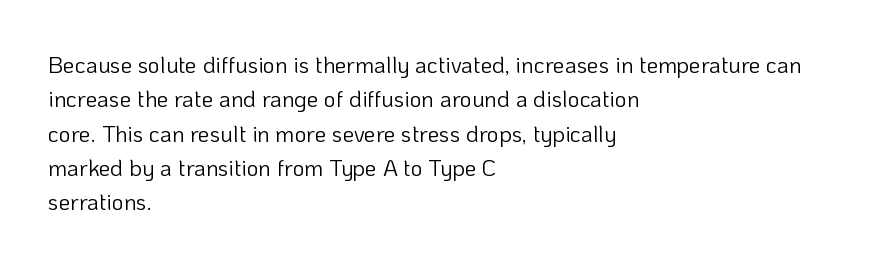
{"italic": "no", "bold": "no", "underline": "no", "align": "left", "line_spacing": "normal", "line_spacing_ratio": 1.49, "letter_spacing": "normal", "letter_spacing_em": 0.0, "glyph_px": 23}
